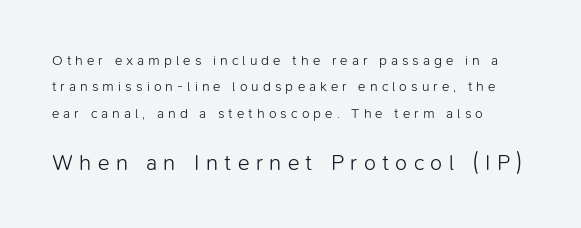
Q: Is the text bold? A: No.
Q: Is the text italic (slanted)? A: No, it is upright.
Q: Is the text underlined? A: No.
Q: Is the spacing between letters normal or unusually wide? A: Unusually wide.
Q: Which block of text is set in a larger size, the first (top) or the second (bottom)? A: The second (bottom) one.
